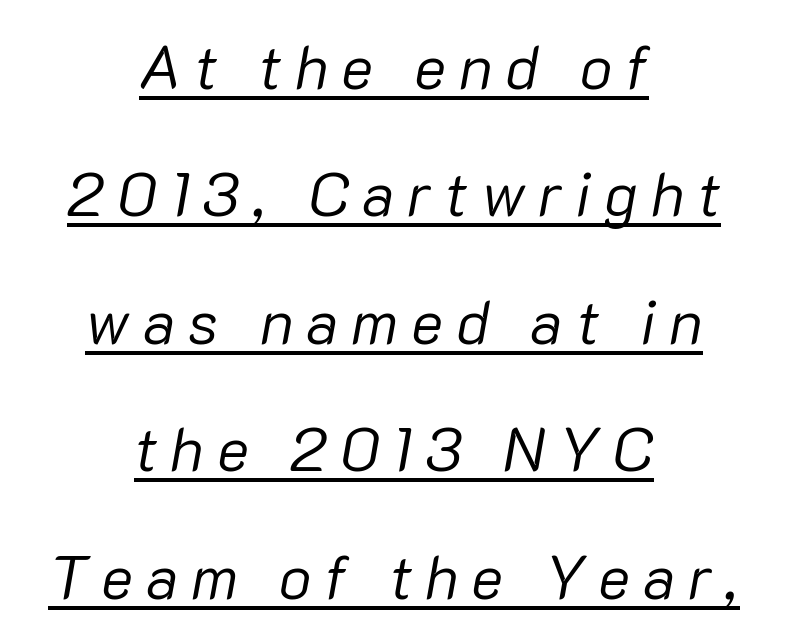
Letter spacing: wide. Notice how a bar underscores the lettering throughout. Each letter keeps its own natural width here, so spacing adapts to shape. Stems here are at most as thick as an everyday book face. Notice the wide empty band between every row — that's loose leading.
